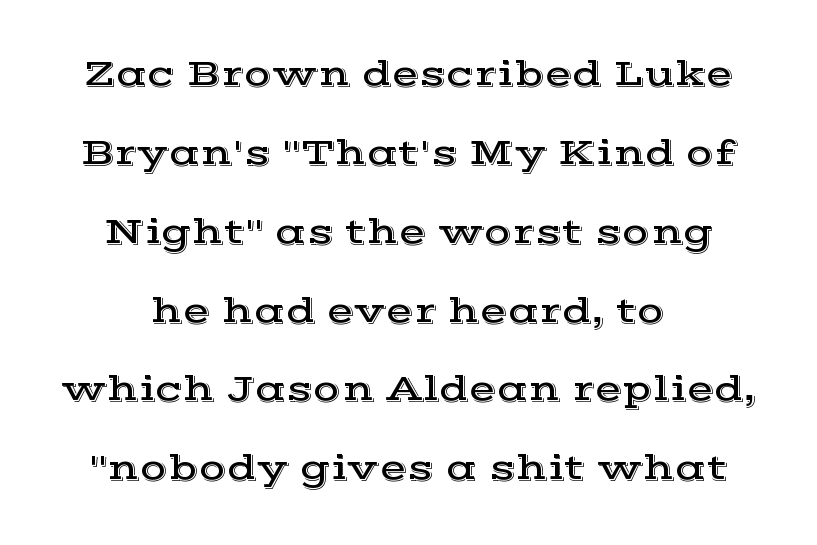
{"serif": "yes", "italic": "no", "width": "wide", "x_height": "medium", "monospaced": "no", "underline": "no", "line_spacing": "loose", "line_spacing_ratio": 2.19, "letter_spacing": "normal", "letter_spacing_em": 0.0, "glyph_px": 36}
